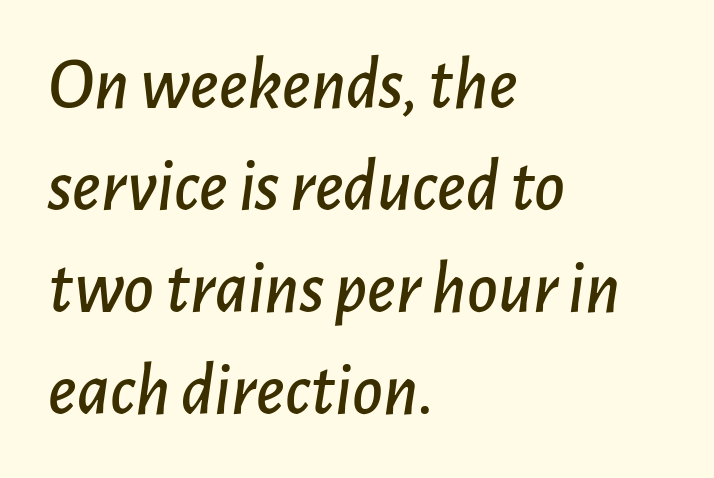
Tracking here is standard; glyphs follow each other at the usual distance. The text carries the slant typical of an italic or oblique font. Think of a printed novel: that variable character pitch is what you see here. Regular leading.
